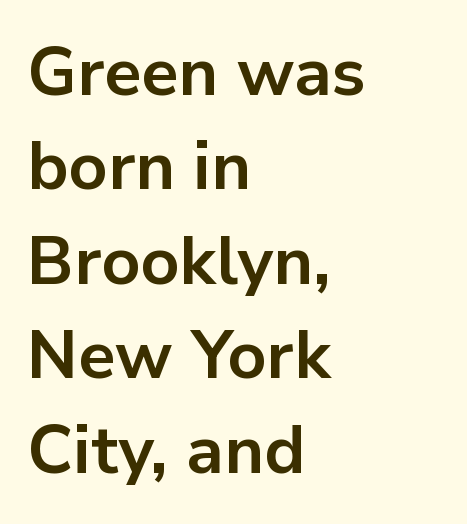
Q: Is the text bold? A: Yes.
Q: Is the text italic (slanted)? A: No, it is upright.
Q: Is the typeface a serif or a sans-serif typeface? A: Sans-serif.
Q: Is the text underlined? A: No.
Q: How is the paragraph aligned? A: Left-aligned.
Q: Is the spacing between letters normal or unusually wide? A: Normal.
Q: Is the spacing between lines tight, normal or loose? A: Normal.
Q: Width (condensed, normal, or wide)? A: Normal.
Q: Stroke contrast? A: Low.
Q: x-height? A: Medium.
Q: Monospaced? A: No.
